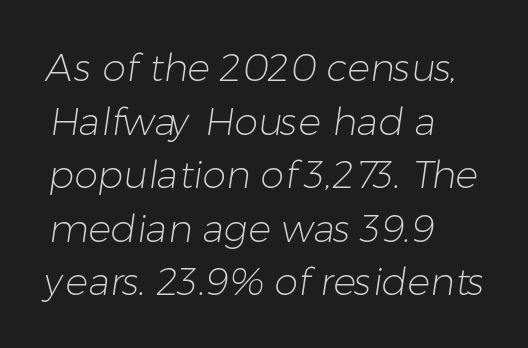
These lines stack with their left ends in a neat column. The face used here is a sans, in the tradition of grotesques and geometrics. The face looks like a standard text weight, possibly lighter. Letter spacing: default. The strip under each line holds only bare page. Note the varied advance widths — an 'i' is clearly narrower than an 'm'.
